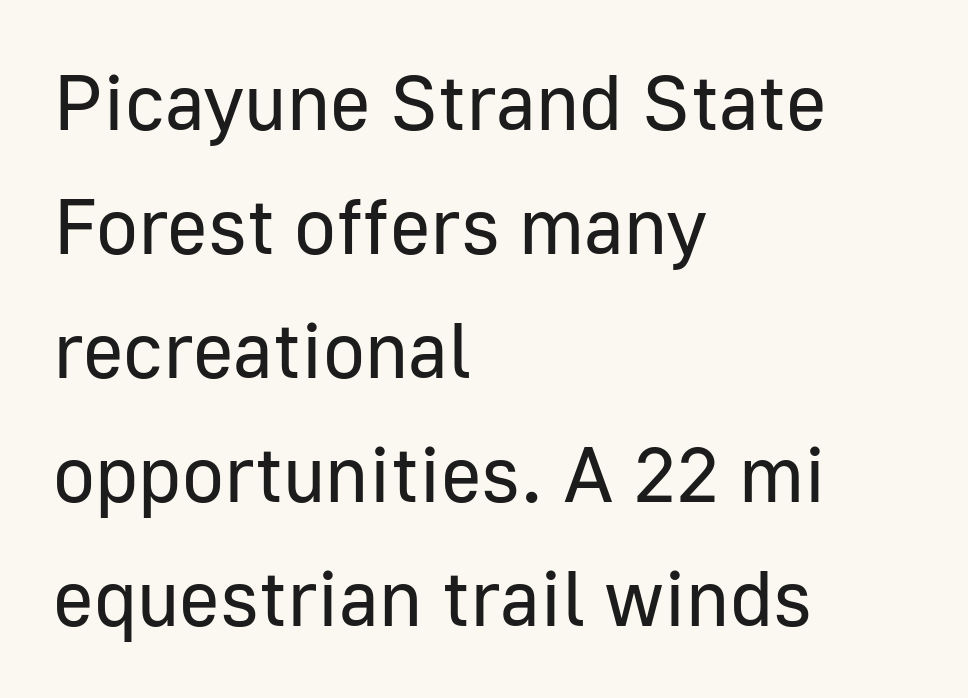
{"serif": "no", "italic": "no", "bold": "no", "weight": "regular", "width": "normal", "stroke_contrast": "low", "x_height": "medium", "monospaced": "no", "underline": "no", "align": "left", "line_spacing": "normal", "line_spacing_ratio": 1.59, "letter_spacing": "normal", "letter_spacing_em": 0.0, "glyph_px": 78}
